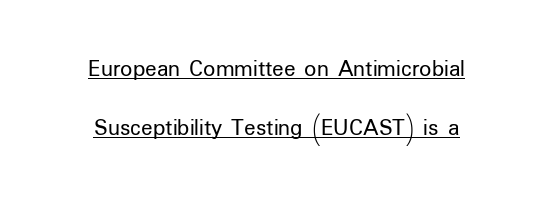
{"italic": "no", "bold": "no", "underline": "yes", "align": "center", "line_spacing": "loose", "line_spacing_ratio": 2.46, "letter_spacing": "normal", "letter_spacing_em": 0.0, "glyph_px": 24}
